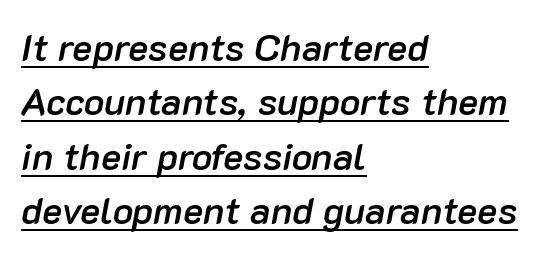
Q: Is the text bold? A: Semi-bold.
Q: Is the text italic (slanted)? A: Yes, it leans right by about 10 degrees.
Q: Is the text underlined? A: Yes.
Q: How is the paragraph aligned? A: Left-aligned.
Q: Is the spacing between letters normal or unusually wide? A: Normal.
Q: Is the spacing between lines tight, normal or loose? A: Normal.
Q: Width (condensed, normal, or wide)? A: Normal.
Q: Stroke contrast? A: Low.
Q: x-height? A: Medium.
Q: Monospaced? A: No.
